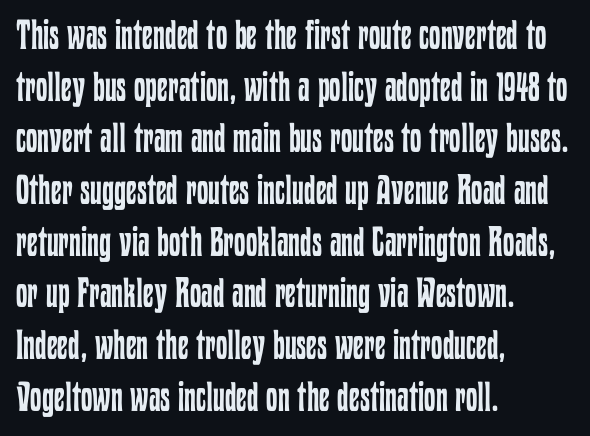
Caption: face not bold, strokes unweighted. Is the block centered? No — it sits flush against the left margin. Reading down the column, the eye jumps a familiar distance to each next line. Proportional: the letters do not fall into vertical columns.
